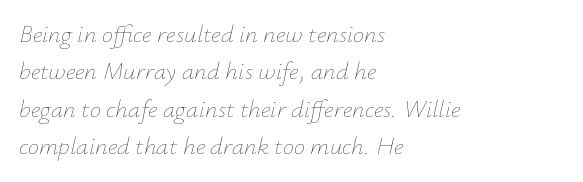
The image shows 25 px text type, italic (leaning right); set left-aligned, normal line spacing (1.5x), normal letter spacing, not underlined.
